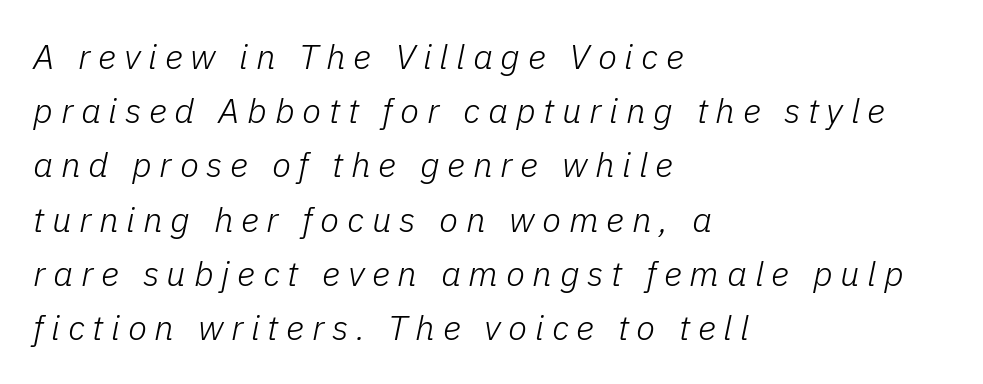
Q: Is the text bold? A: No.
Q: Is the text italic (slanted)? A: Yes, it leans right by about 11 degrees.
Q: Is the text underlined? A: No.
Q: How is the paragraph aligned? A: Left-aligned.
Q: Is the spacing between letters normal or unusually wide? A: Unusually wide.
Q: Is the spacing between lines tight, normal or loose? A: Normal.
Q: Width (condensed, normal, or wide)? A: Normal.
Q: Stroke contrast? A: Low.
Q: x-height? A: Medium.
Q: Monospaced? A: No.
